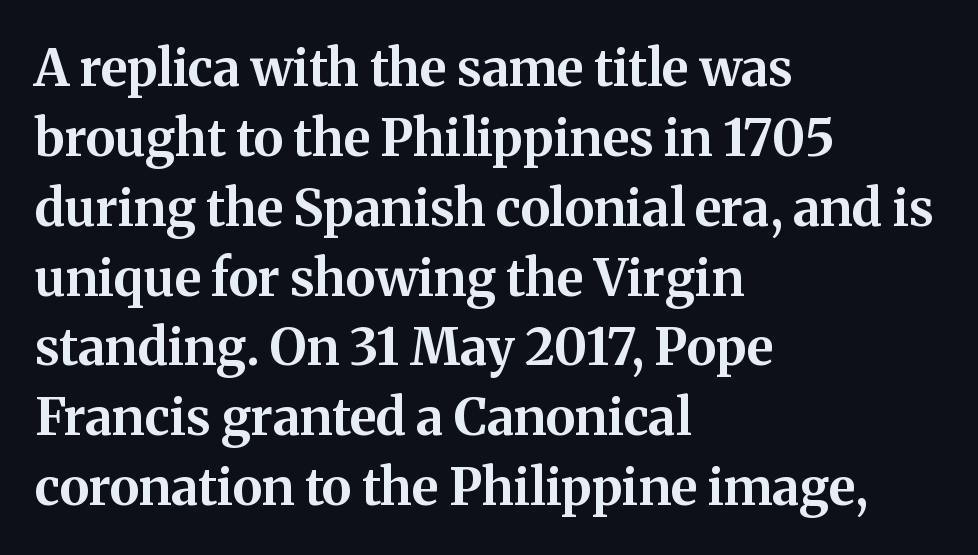
Q: Is the text bold? A: Yes.
Q: Is the text italic (slanted)? A: No, it is upright.
Q: Is the typeface a serif or a sans-serif typeface? A: Serif.
Q: Is the text underlined? A: No.
Q: How is the paragraph aligned? A: Left-aligned.
Q: Is the spacing between letters normal or unusually wide? A: Normal.
Q: Is the spacing between lines tight, normal or loose? A: Normal.
Q: Width (condensed, normal, or wide)? A: Normal.
Q: Stroke contrast? A: Medium.
Q: x-height? A: Medium.
Q: Monospaced? A: No.
